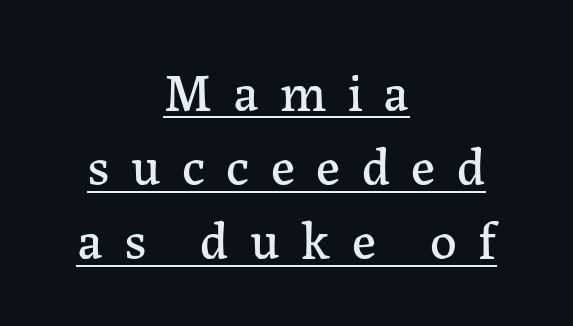
Q: Is the text italic (slanted)? A: No, it is upright.
Q: Is the typeface a serif or a sans-serif typeface? A: Serif.
Q: Is the text underlined? A: Yes.
Q: How is the paragraph aligned? A: Centered.
Q: Is the spacing between letters normal or unusually wide? A: Unusually wide.
Q: Is the spacing between lines tight, normal or loose? A: Normal.
Q: Width (condensed, normal, or wide)? A: Normal.
Q: Stroke contrast? A: Low.
Q: x-height? A: Medium.
Q: Monospaced? A: No.
